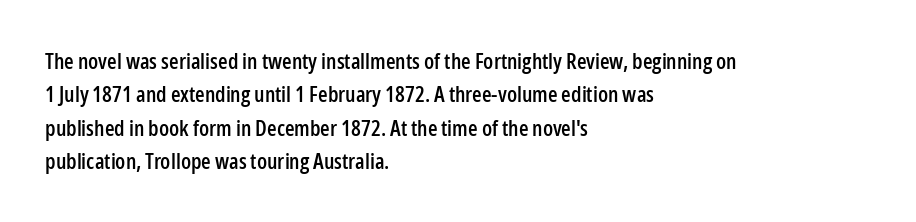
Q: Is the text italic (slanted)? A: No, it is upright.
Q: Is the text underlined? A: No.
Q: How is the paragraph aligned? A: Left-aligned.
Q: Is the spacing between letters normal or unusually wide? A: Normal.
Q: Is the spacing between lines tight, normal or loose? A: Normal.
